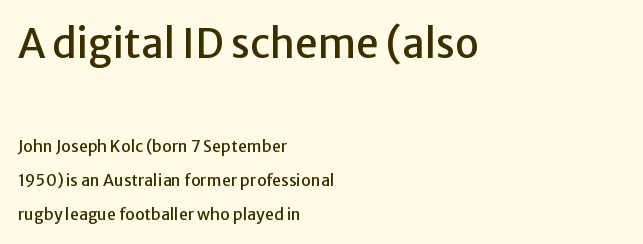
Q: Is the text italic (slanted)? A: No, it is upright.
Q: Is the typeface a serif or a sans-serif typeface? A: Sans-serif.
Q: Is the text underlined? A: No.
Q: How is the paragraph aligned? A: Left-aligned.
Q: Is the spacing between letters normal or unusually wide? A: Normal.
Q: Is the spacing between lines tight, normal or loose? A: Loose.
Q: Which block of text is set in a larger size, the first (top) or the second (bottom)? A: The first (top) one.
Q: Width (condensed, normal, or wide)? A: Normal.
Q: Stroke contrast? A: Low.
Q: x-height? A: Medium.
Q: Monospaced? A: No.
